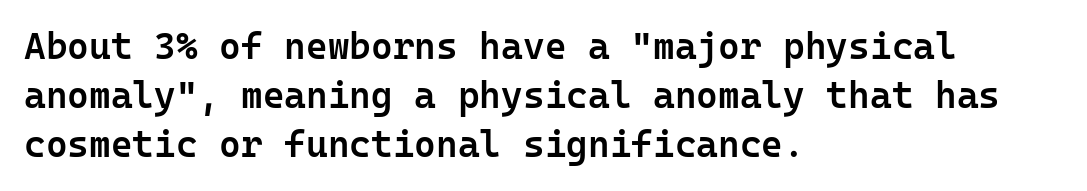
Q: Is the text bold? A: Semi-bold.
Q: Is the text italic (slanted)? A: No, it is upright.
Q: Is the typeface a serif or a sans-serif typeface? A: Sans-serif.
Q: Is the text underlined? A: No.
Q: How is the paragraph aligned? A: Left-aligned.
Q: Is the spacing between letters normal or unusually wide? A: Normal.
Q: Is the spacing between lines tight, normal or loose? A: Normal.
Q: Width (condensed, normal, or wide)? A: Normal.
Q: Stroke contrast? A: Low.
Q: x-height? A: Medium.
Q: Monospaced? A: Yes.
